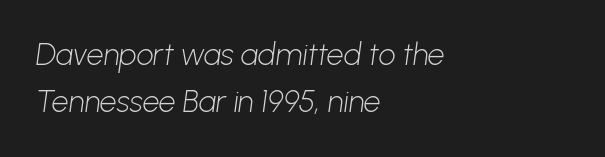
Q: Is the text bold? A: No.
Q: Is the typeface a serif or a sans-serif typeface? A: Sans-serif.
Q: Is the text underlined? A: No.
Q: How is the paragraph aligned? A: Left-aligned.
Q: Is the spacing between letters normal or unusually wide? A: Normal.
Q: Is the spacing between lines tight, normal or loose? A: Normal.
Q: Width (condensed, normal, or wide)? A: Normal.
Q: Stroke contrast? A: Low.
Q: x-height? A: Medium.
Q: Monospaced? A: No.
